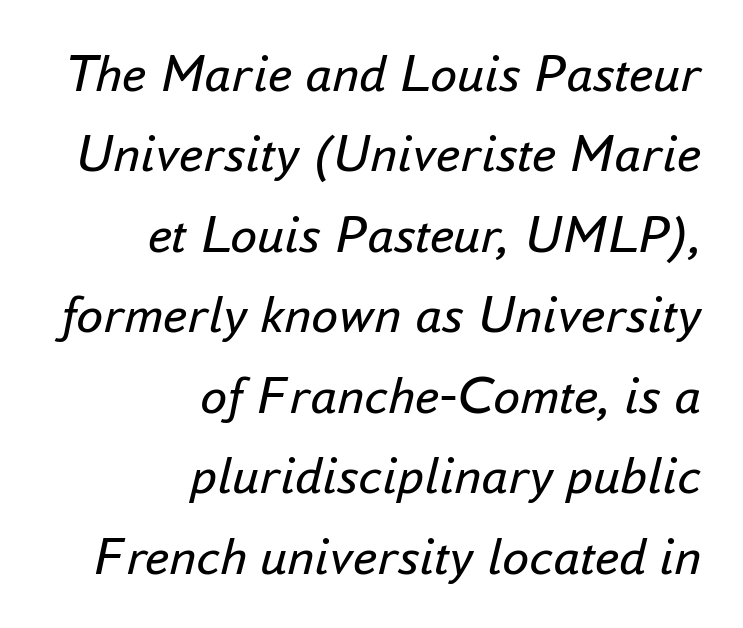
The paragraph shown leans on its right margin. The horizontal fit of the characters is conventional and even. Glance below the letters and you will spot only blank space. Weight class: somewhere from thin through regular. This sample keeps an unexceptional amount of space between lines.
